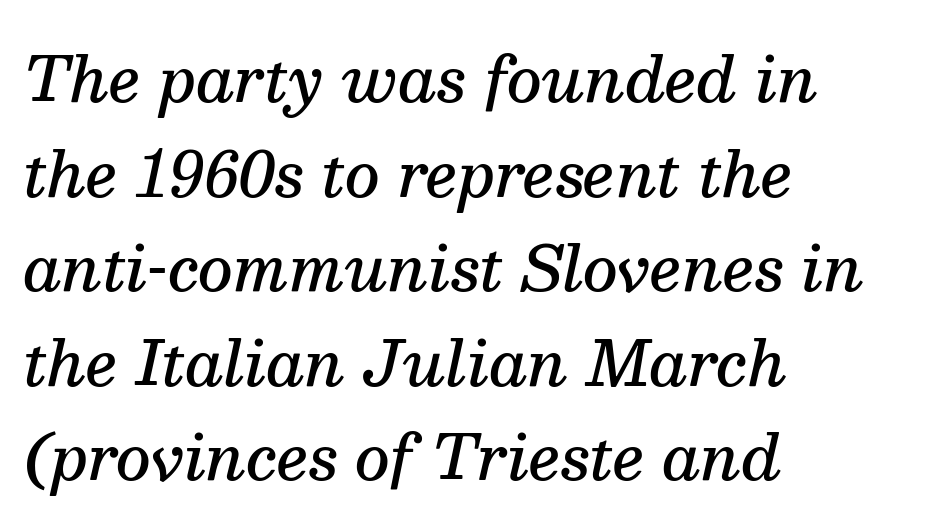
Q: Is the text bold? A: Semi-bold.
Q: Is the text italic (slanted)? A: Yes, it leans right by about 13 degrees.
Q: Is the typeface a serif or a sans-serif typeface? A: Serif.
Q: Is the text underlined? A: No.
Q: How is the paragraph aligned? A: Left-aligned.
Q: Is the spacing between letters normal or unusually wide? A: Normal.
Q: Is the spacing between lines tight, normal or loose? A: Normal.
Q: Width (condensed, normal, or wide)? A: Normal.
Q: Stroke contrast? A: Medium.
Q: x-height? A: Medium.
Q: Monospaced? A: No.
